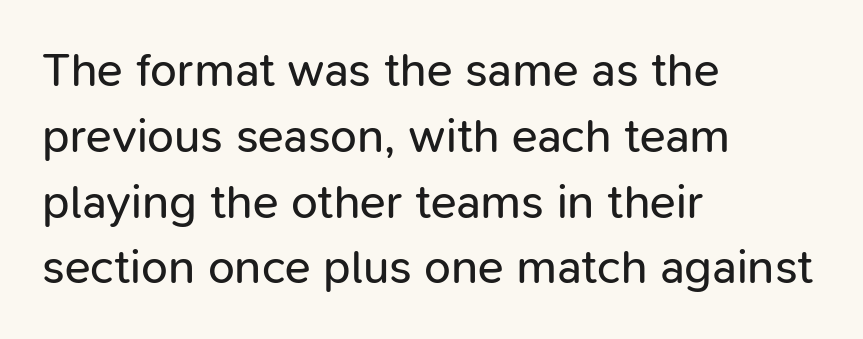
{"serif": "no", "italic": "no", "bold": "no", "weight": "regular", "width": "normal", "stroke_contrast": "low", "x_height": "medium", "monospaced": "no", "underline": "no", "align": "left", "line_spacing": "normal", "line_spacing_ratio": 1.37, "letter_spacing": "normal", "letter_spacing_em": 0.0, "glyph_px": 48}
